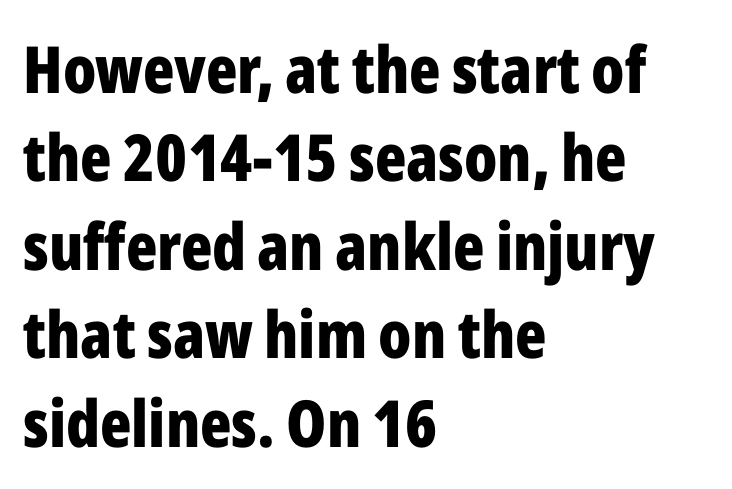
There is no visible air inserted between adjacent glyphs. Summary of weight: heavy, a full bold. When letters stand straight like this, we call the style roman or upright. The rendering anchors every line to the left-hand side.
